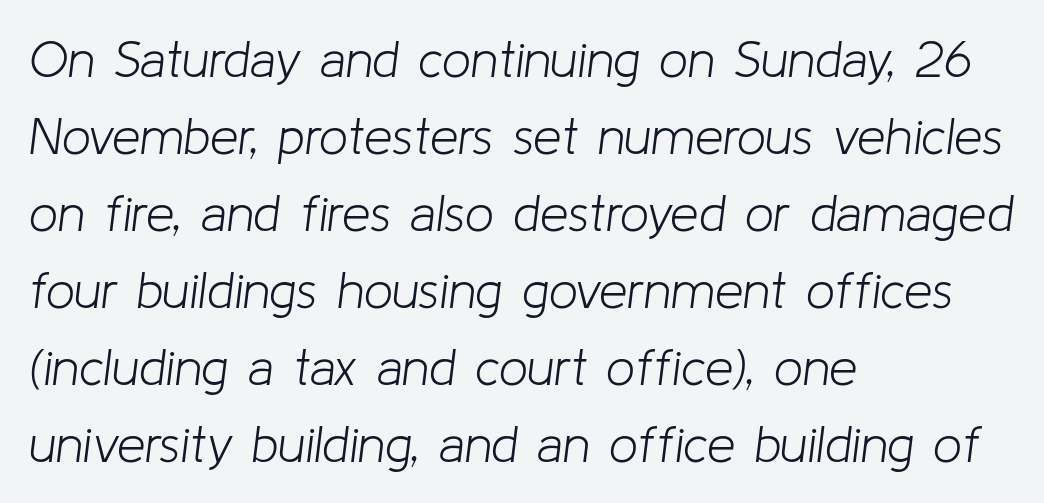
The specimen omits any rule beneath the text block's lines. The letters sit at their default tracking, neither squeezed nor spread. The text carries the slant typical of an italic or oblique font. Which margin do the lines hug? The left one — the right edge is uneven. Heft: none added — not bold. Proportional: the letters do not fall into vertical columns.
